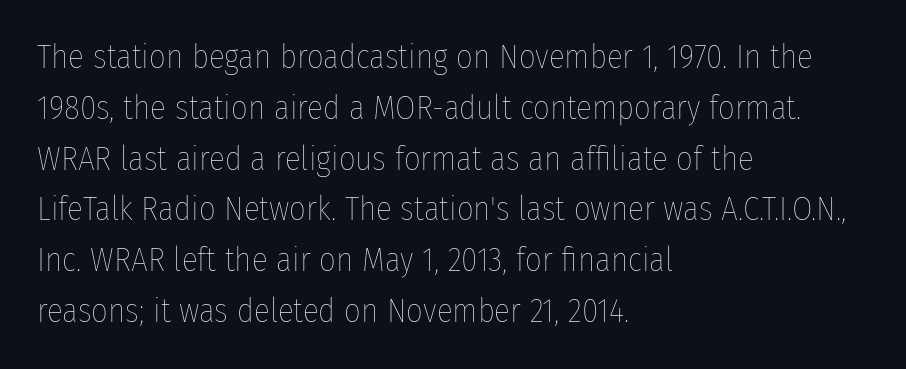
Q: Is the text bold? A: No.
Q: Is the text italic (slanted)? A: No, it is upright.
Q: Is the text underlined? A: No.
Q: How is the paragraph aligned? A: Left-aligned.
Q: Is the spacing between letters normal or unusually wide? A: Normal.
Q: Is the spacing between lines tight, normal or loose? A: Normal.
Q: Width (condensed, normal, or wide)? A: Condensed.
Q: Stroke contrast? A: Low.
Q: x-height? A: Medium.
Q: Monospaced? A: No.
